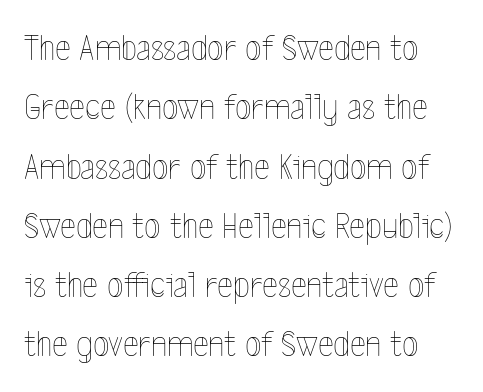
Tracking here is standard; glyphs follow each other at the usual distance. Character widths vary here, with narrow letters taking less room than wide ones. The area under the type is left untouched. The font's upright variant was chosen for this text.
